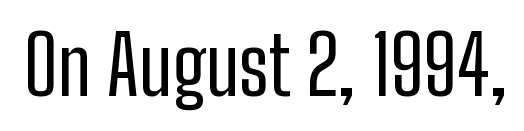
The image shows 80 px regular-weight, condensed sans-serif type, upright; set normal letter spacing, not underlined; low stroke contrast and a medium x-height.
